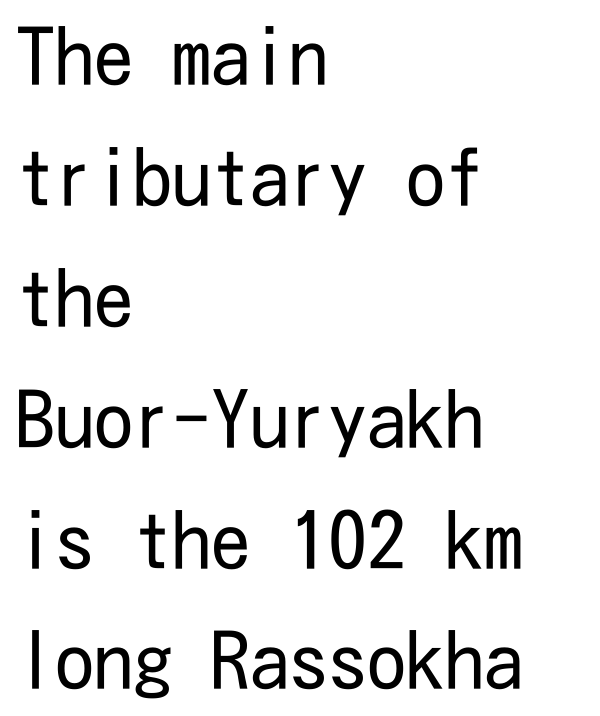
{"serif": "no", "italic": "no", "bold": "no", "weight": "regular", "width": "condensed", "stroke_contrast": "low", "x_height": "medium", "underline": "no", "align": "left", "line_spacing": "normal", "line_spacing_ratio": 1.55, "letter_spacing": "normal", "letter_spacing_em": 0.0, "glyph_px": 78}
